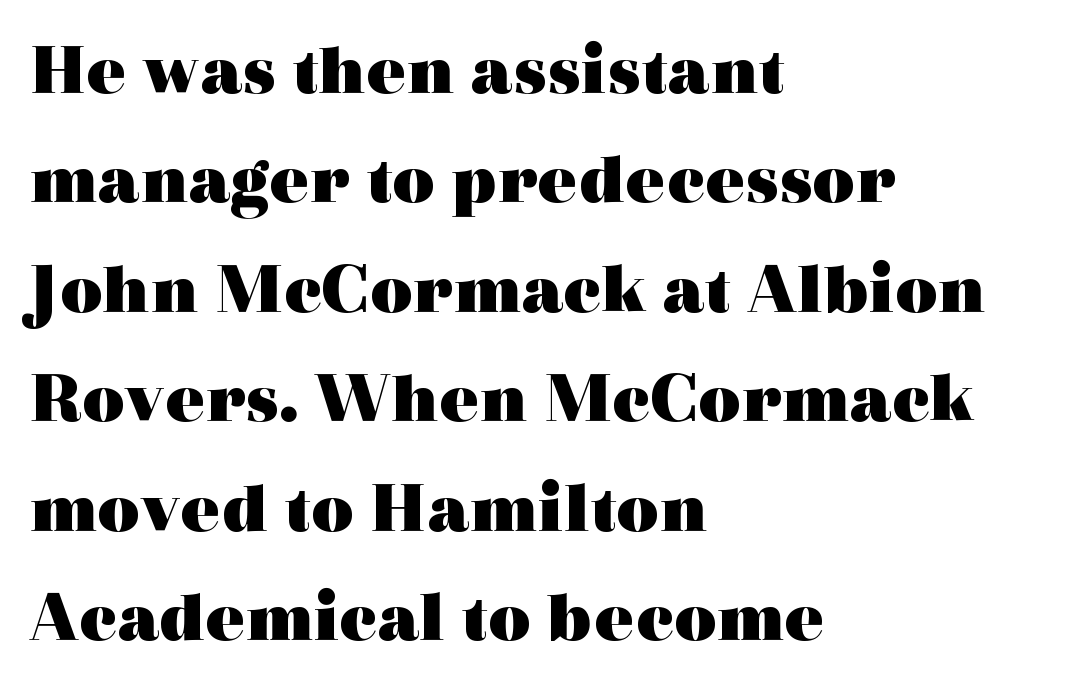
Q: Is the text bold? A: Yes.
Q: Is the text italic (slanted)? A: No, it is upright.
Q: Is the typeface a serif or a sans-serif typeface? A: Serif.
Q: Is the text underlined? A: No.
Q: How is the paragraph aligned? A: Left-aligned.
Q: Is the spacing between letters normal or unusually wide? A: Normal.
Q: Is the spacing between lines tight, normal or loose? A: Normal.
Q: Width (condensed, normal, or wide)? A: Wide.
Q: x-height? A: Medium.
Q: Monospaced? A: No.
